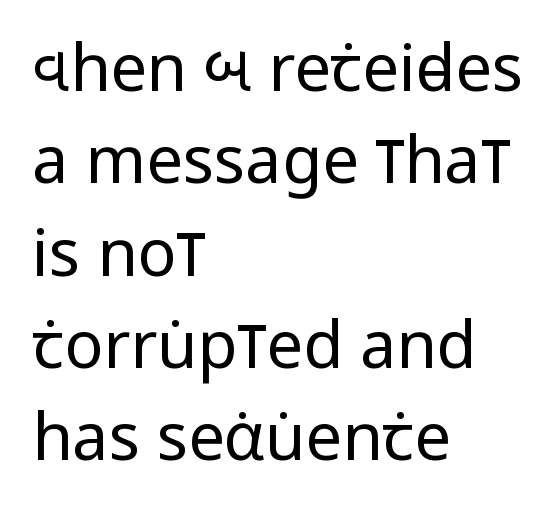
{"serif": "no", "italic": "no", "bold": "no", "weight": "regular", "width": "condensed", "stroke_contrast": "low", "x_height": "large", "monospaced": "no", "underline": "no", "align": "left", "line_spacing": "normal", "line_spacing_ratio": 1.42, "letter_spacing": "normal", "letter_spacing_em": 0.0, "glyph_px": 65}
